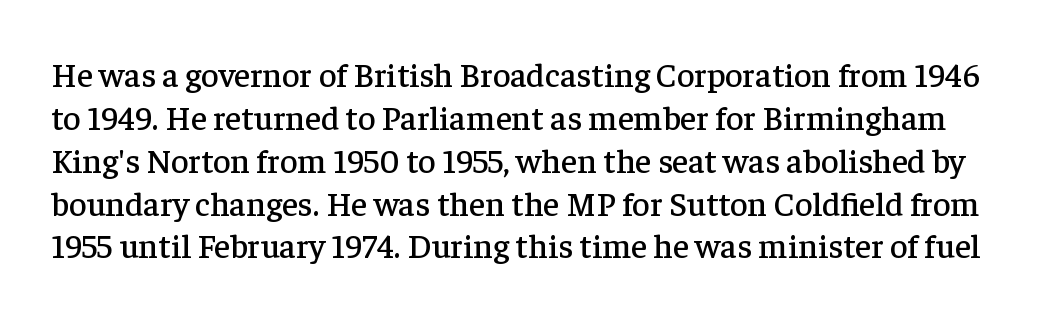
Q: Is the text italic (slanted)? A: No, it is upright.
Q: Is the typeface a serif or a sans-serif typeface? A: Serif.
Q: Is the text underlined? A: No.
Q: Is the spacing between letters normal or unusually wide? A: Normal.
Q: Is the spacing between lines tight, normal or loose? A: Normal.
Q: Width (condensed, normal, or wide)? A: Normal.
Q: Stroke contrast? A: Low.
Q: x-height? A: Medium.
Q: Monospaced? A: No.
